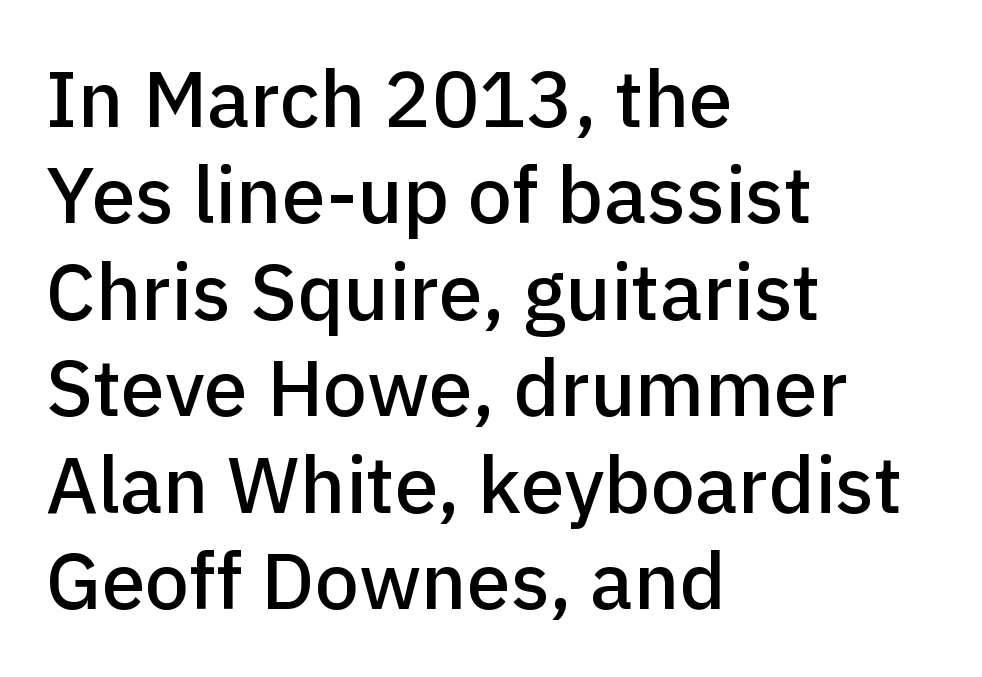
The image shows 79 px sans-serif type, upright; set left-aligned, line spacing 1.22x, normal letter spacing, not underlined; low stroke contrast and a medium x-height.
